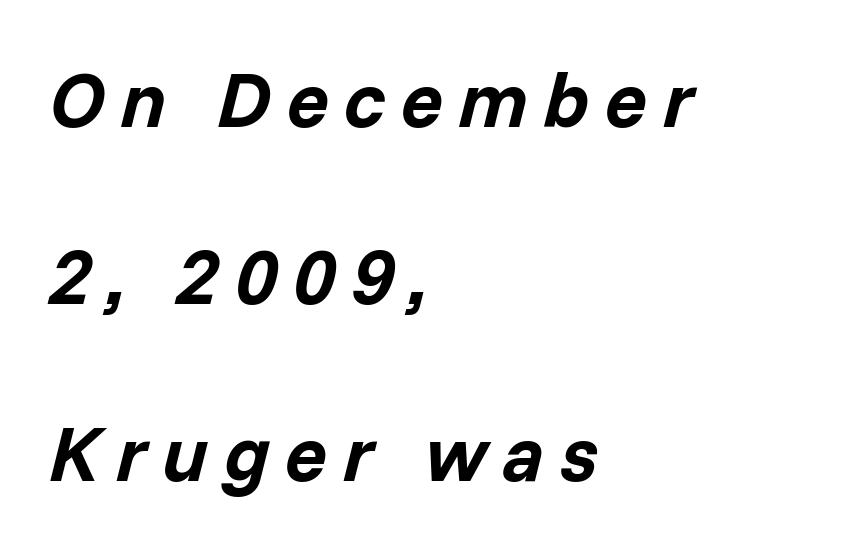
Q: Is the text bold? A: Yes.
Q: Is the text italic (slanted)? A: Yes, it leans right by about 14 degrees.
Q: Is the text underlined? A: No.
Q: How is the paragraph aligned? A: Left-aligned.
Q: Is the spacing between letters normal or unusually wide? A: Unusually wide.
Q: Is the spacing between lines tight, normal or loose? A: Loose.
Q: Width (condensed, normal, or wide)? A: Normal.
Q: Stroke contrast? A: Low.
Q: x-height? A: Medium.
Q: Monospaced? A: No.
